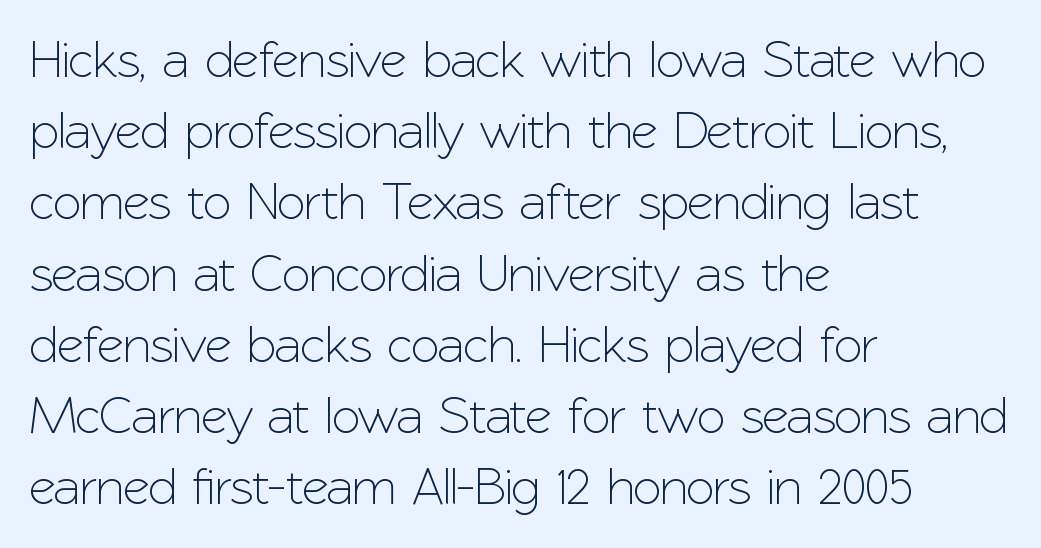
This is sans-serif lettering, the kind often seen on screens and signage. Check the space under the baseline: it is left empty. You could not count columns in this text — the font is proportionally spaced. Leading: standard.
